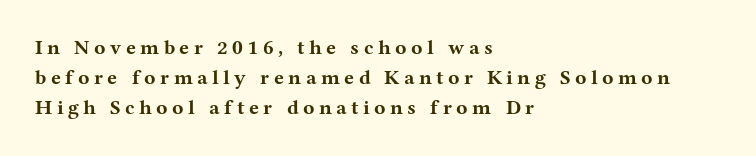
Horizontal alignment here is leftward, the default for most running prose. Typesetter's note: full bold, strokes at maximum text heaviness. Leading: standard. Has an underline been added? It has not.
